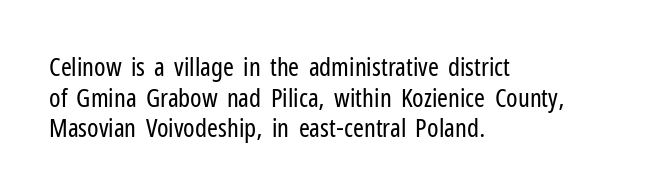
Honestly, there is no underline to notice here at all. Heft: none added — not bold. Characters follow at the spacing the type designer built in. Horizontal alignment here is leftward, the default for most running prose.
